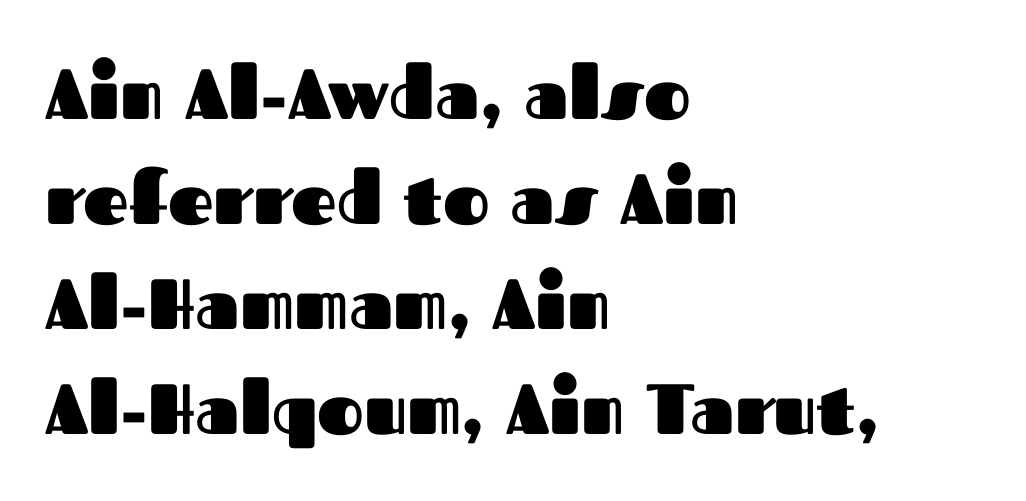
Q: Is the text bold? A: Yes.
Q: Is the text italic (slanted)? A: No, it is upright.
Q: Is the typeface a serif or a sans-serif typeface? A: Sans-serif.
Q: Is the text underlined? A: No.
Q: How is the paragraph aligned? A: Left-aligned.
Q: Is the spacing between letters normal or unusually wide? A: Normal.
Q: Is the spacing between lines tight, normal or loose? A: Normal.
Q: Width (condensed, normal, or wide)? A: Normal.
Q: Stroke contrast? A: Medium.
Q: x-height? A: Medium.
Q: Monospaced? A: No.
